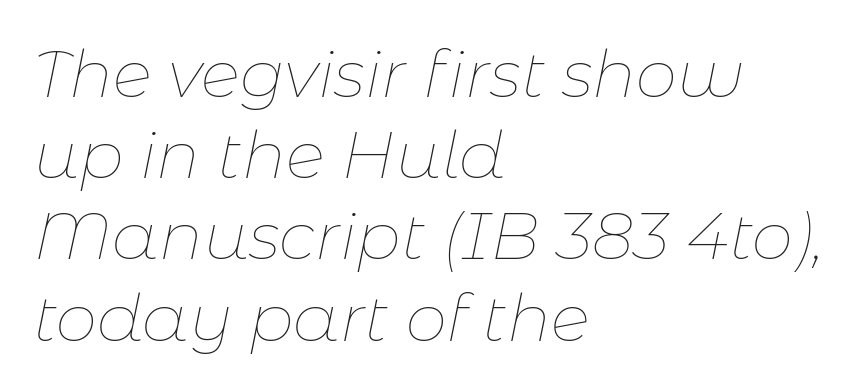
The image shows 66 px thin type, italic (leaning right); set left-aligned, line spacing 1.23x, normal letter spacing, not underlined; low stroke contrast and a medium x-height.
